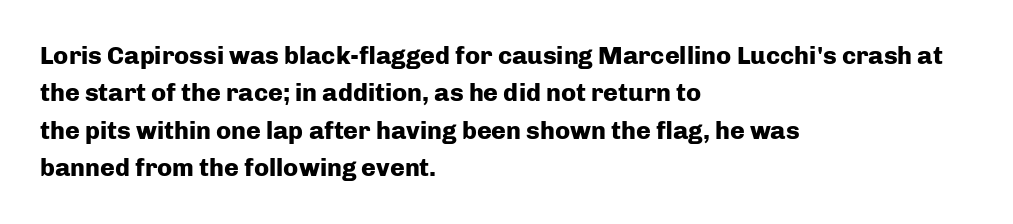
Q: Is the text bold? A: Yes.
Q: Is the text italic (slanted)? A: No, it is upright.
Q: Is the text underlined? A: No.
Q: How is the paragraph aligned? A: Left-aligned.
Q: Is the spacing between letters normal or unusually wide? A: Normal.
Q: Is the spacing between lines tight, normal or loose? A: Normal.
